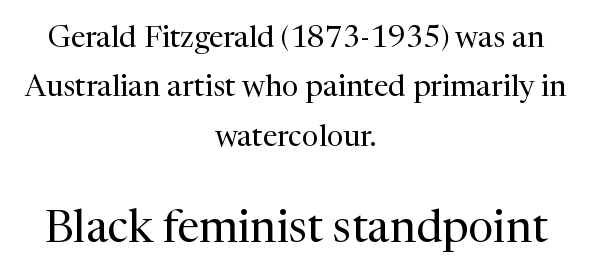
The image shows 45 px regular-weight serif type, upright; set centered, normal line spacing (1.65x), normal letter spacing, not underlined; the second (bottom) block is 1.5x larger; medium stroke contrast and a medium x-height.
